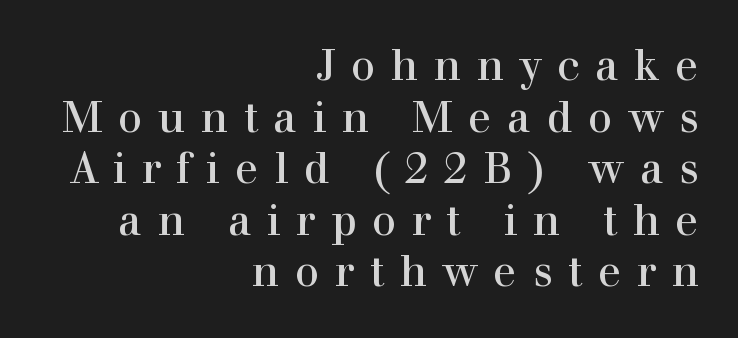
{"serif": "yes", "italic": "no", "width": "normal", "x_height": "medium", "monospaced": "no", "underline": "no", "align": "right", "line_spacing_ratio": 1.2, "letter_spacing": "wide", "letter_spacing_em": 0.36, "glyph_px": 43}
